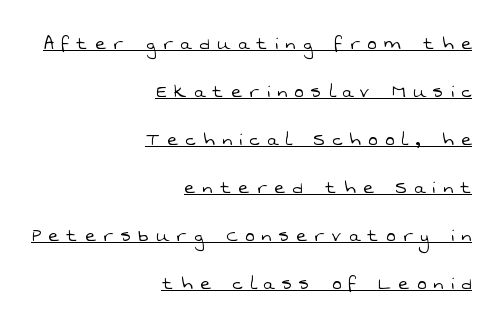
{"bold": "no", "underline": "yes", "align": "right", "line_spacing": "loose", "line_spacing_ratio": 2.18, "letter_spacing": "wide", "letter_spacing_em": 0.35, "glyph_px": 22}
